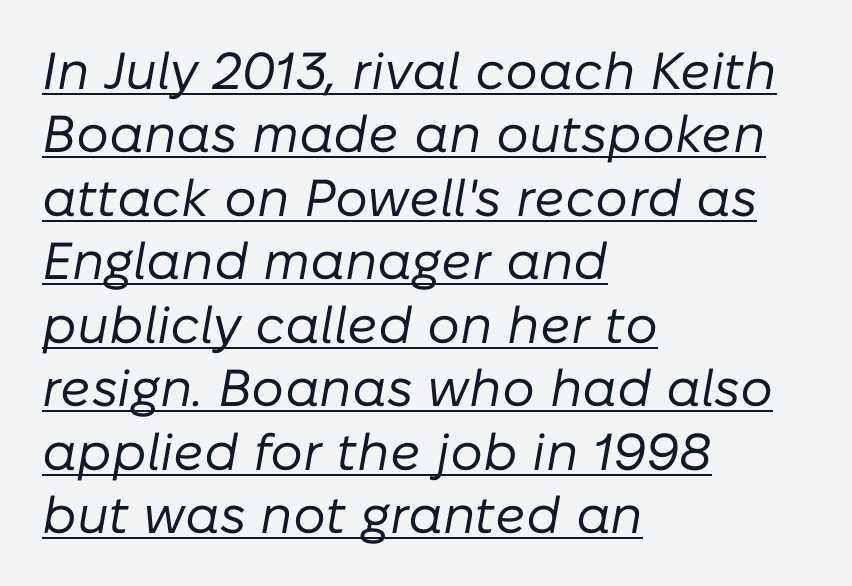
The image shows 52 px regular-weight type, italic (leaning right); set left-aligned, line spacing 1.22x, normal letter spacing, underlined; low stroke contrast and a medium x-height.
